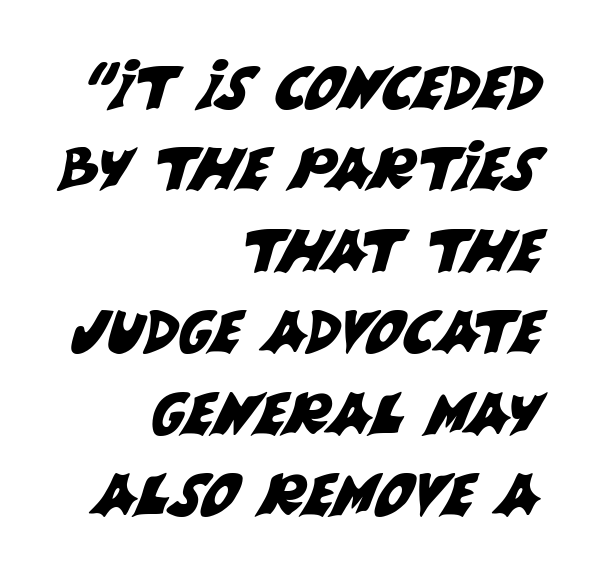
Q: Is the typeface a serif or a sans-serif typeface? A: Sans-serif.
Q: Is the text underlined? A: No.
Q: How is the paragraph aligned? A: Right-aligned.
Q: Is the spacing between letters normal or unusually wide? A: Normal.
Q: Is the spacing between lines tight, normal or loose? A: Normal.
Q: Width (condensed, normal, or wide)? A: Normal.
Q: Stroke contrast? A: Medium.
Q: x-height? A: Large.
Q: Monospaced? A: No.
